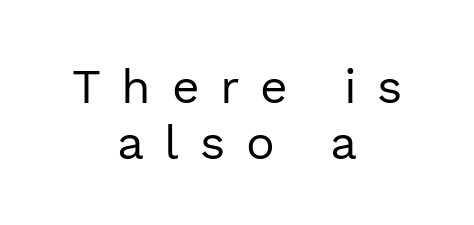
The image shows 48 px regular-weight sans-serif type, upright; set centered, line spacing 1.16x, unusually wide letter spacing (+0.43 em), not underlined; a medium x-height.
